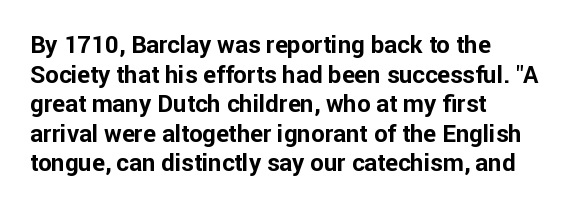
Nobody drew a line under any word here. The lettering stays uniformly vertical, giving the passage a roman look. Each word holds together tightly as a unit, with standard inter-letter gaps. A student would call this left alignment; a typographer would say flush left, rag right. Typographic density is high because the face is bold.
